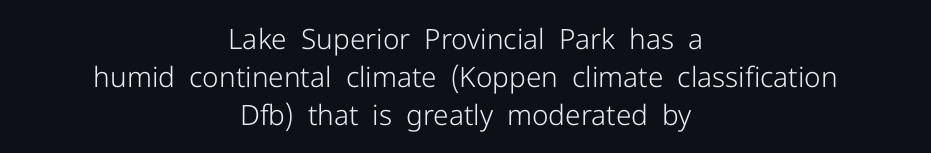
The image shows 28 px light sans-serif type, upright; set centered, normal line spacing (1.35x), normal letter spacing, not underlined; low stroke contrast and a medium x-height.
